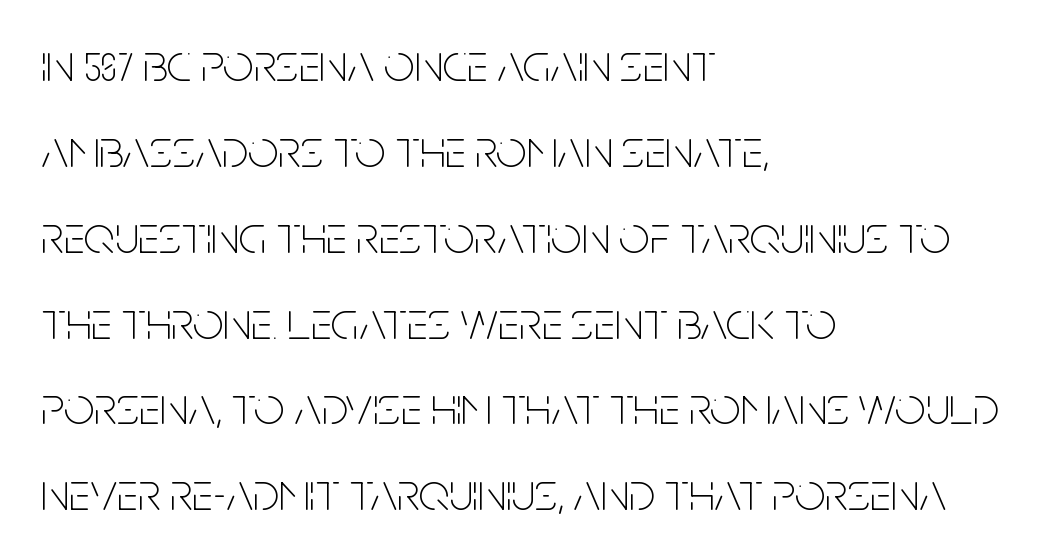
Horizontal alignment here is leftward, the default for most running prose. Regarding leading, the lines here are spaced in the standard way. The letters advance in unequal steps, a hallmark of proportional type. No heavy texture on the line: the type isn't bold. The gaps between neighbouring characters are ordinary and unremarkable. Are there feet on the stems? There aren't — it's a sans.
